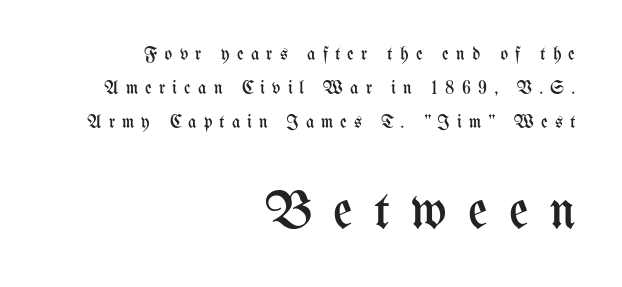
Reading down the block, your eye finds every line finishing at a fixed right position. The axis of the letterforms is exactly vertical. Here the second block reads like a headline and the first like body copy. The string is rendered with underlining switched off. Caption: face not bold, strokes unweighted. Do the characters align in a grid? No, the font is proportional.
